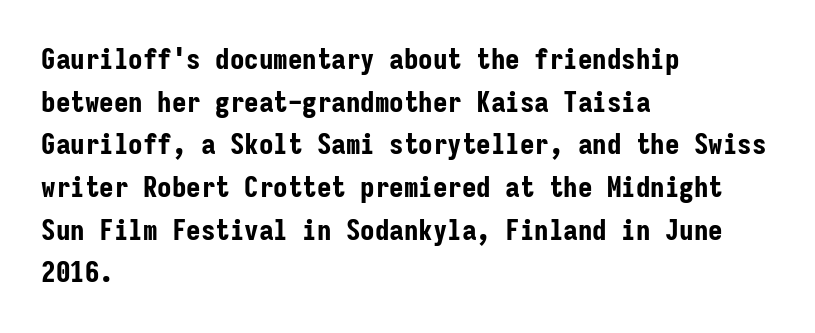
{"serif": "no", "italic": "no", "bold": "yes", "weight": "bold", "width": "condensed", "stroke_contrast": "low", "x_height": "medium", "monospaced": "yes", "underline": "no", "align": "left", "line_spacing": "normal", "line_spacing_ratio": 1.47, "letter_spacing": "normal", "letter_spacing_em": 0.0, "glyph_px": 29}
